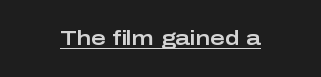
Q: Is the text italic (slanted)? A: No, it is upright.
Q: Is the text underlined? A: Yes.
Q: Is the spacing between letters normal or unusually wide? A: Normal.
